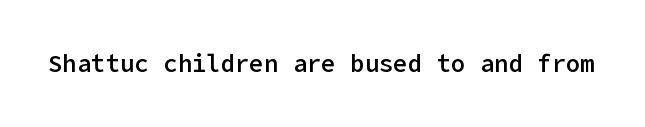
The image shows 24 px text type, upright; set normal letter spacing, not underlined.
